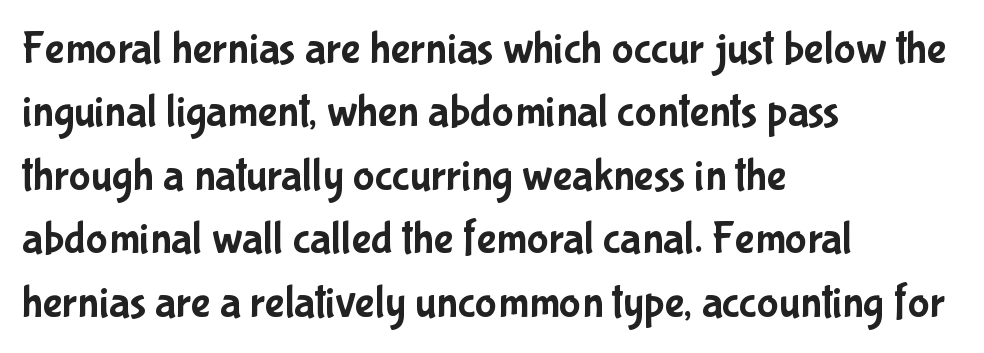
The image shows 46 px condensed sans-serif type, upright; set left-aligned, normal line spacing (1.38x), normal letter spacing, not underlined; low stroke contrast and a medium x-height.
